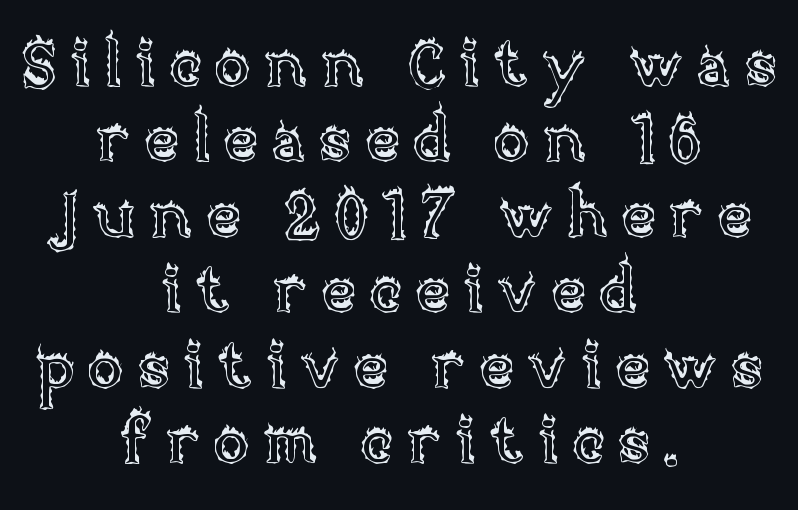
The image shows 65 px text type, upright; set centered, line spacing 1.16x, unusually wide letter spacing (+0.21 em), not underlined; a large x-height.
